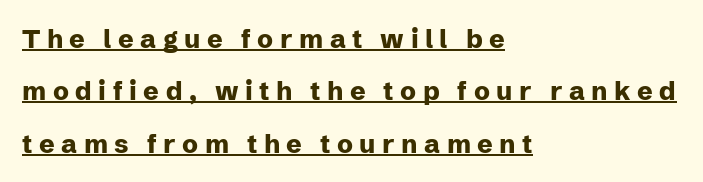
The image shows 26 px bold type, upright; set left-aligned, loose line spacing (2.01x), unusually wide letter spacing (+0.25 em), underlined.
